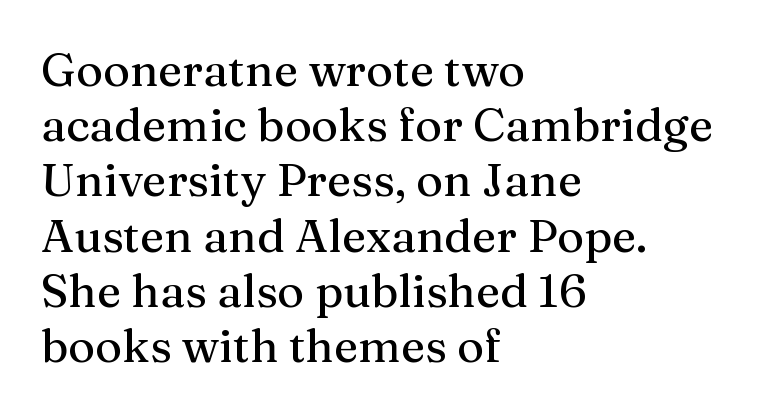
Character widths vary here, with narrow letters taking less room than wide ones. The typesetter chose a ragged-right arrangement here. Serif or sans? Serif — the stroke terminals have little feet. The letters sit at their default tracking, neither squeezed nor spread. Do the letters lean? They stand straight. Rule under the text: the space is simply empty.
